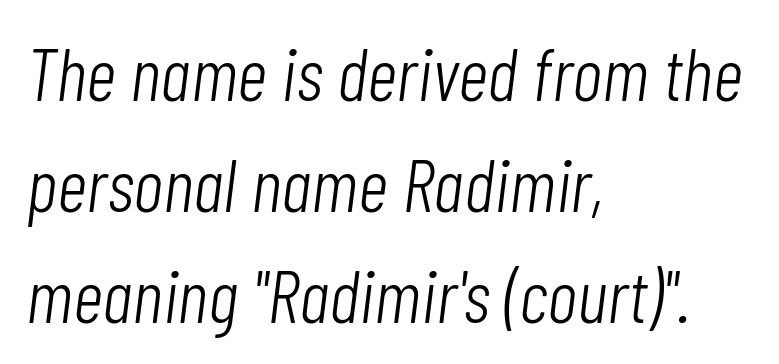
The font is comparable to plain body text, perhaps lighter. The strip under each line holds only bare page. Where is the straight margin? On the left. There is no visible air inserted between adjacent glyphs. The text carries the slant typical of an italic or oblique font. Leading: standard.
